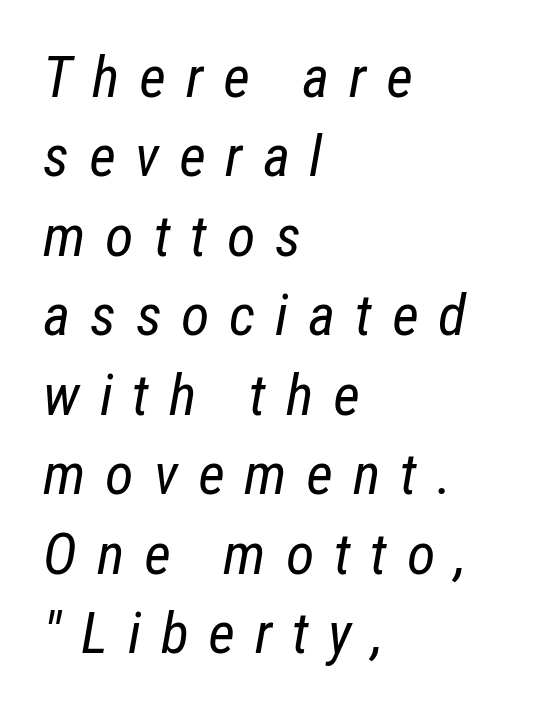
Q: Is the text bold? A: No.
Q: Is the text italic (slanted)? A: Yes, it leans right by about 12 degrees.
Q: Is the text underlined? A: No.
Q: How is the paragraph aligned? A: Left-aligned.
Q: Is the spacing between letters normal or unusually wide? A: Unusually wide.
Q: Is the spacing between lines tight, normal or loose? A: Normal.
Q: Width (condensed, normal, or wide)? A: Condensed.
Q: Stroke contrast? A: Low.
Q: x-height? A: Medium.
Q: Monospaced? A: No.
